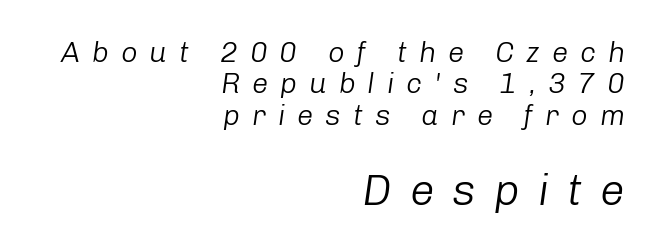
Q: Is the text bold? A: No.
Q: Is the text italic (slanted)? A: Yes, it leans right by about 8 degrees.
Q: Is the text underlined? A: No.
Q: How is the paragraph aligned? A: Right-aligned.
Q: Is the spacing between letters normal or unusually wide? A: Unusually wide.
Q: Is the spacing between lines tight, normal or loose? A: Tight.
Q: Which block of text is set in a larger size, the first (top) or the second (bottom)? A: The second (bottom) one.
Q: Width (condensed, normal, or wide)? A: Normal.
Q: Stroke contrast? A: Low.
Q: x-height? A: Medium.
Q: Monospaced? A: No.
